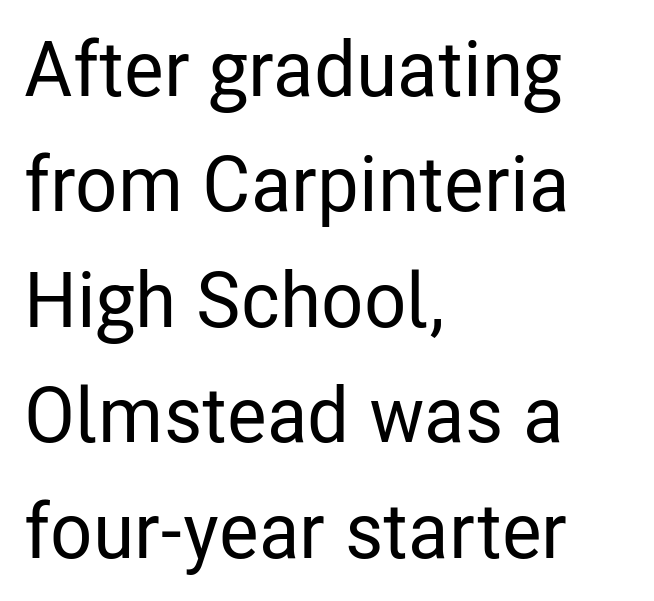
{"serif": "no", "italic": "no", "width": "condensed", "stroke_contrast": "low", "x_height": "medium", "monospaced": "no", "underline": "no", "align": "left", "line_spacing": "normal", "line_spacing_ratio": 1.5, "letter_spacing": "normal", "letter_spacing_em": 0.0, "glyph_px": 77}
